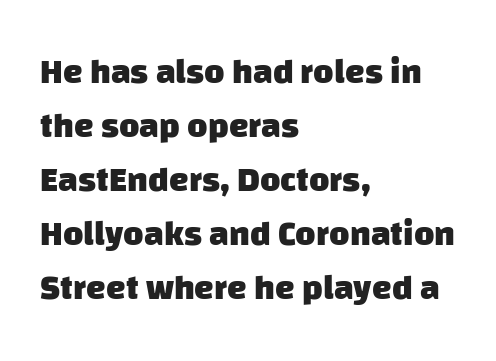
Q: Is the text bold? A: Yes.
Q: Is the typeface a serif or a sans-serif typeface? A: Sans-serif.
Q: Is the text underlined? A: No.
Q: How is the paragraph aligned? A: Left-aligned.
Q: Is the spacing between letters normal or unusually wide? A: Normal.
Q: Is the spacing between lines tight, normal or loose? A: Normal.
Q: Width (condensed, normal, or wide)? A: Normal.
Q: Stroke contrast? A: Low.
Q: x-height? A: Large.
Q: Monospaced? A: No.
